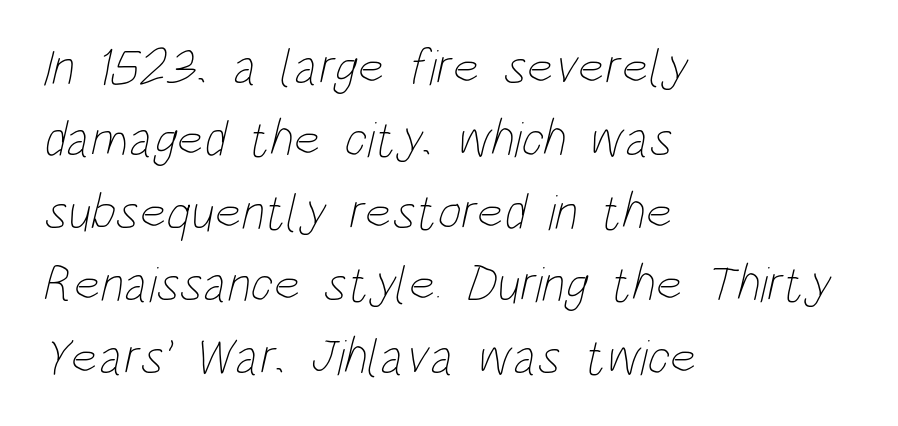
Q: Is the text bold? A: No.
Q: Is the text underlined? A: No.
Q: How is the paragraph aligned? A: Left-aligned.
Q: Is the spacing between letters normal or unusually wide? A: Normal.
Q: Is the spacing between lines tight, normal or loose? A: Normal.
Q: Width (condensed, normal, or wide)? A: Condensed.
Q: Stroke contrast? A: Low.
Q: x-height? A: Large.
Q: Monospaced? A: No.
